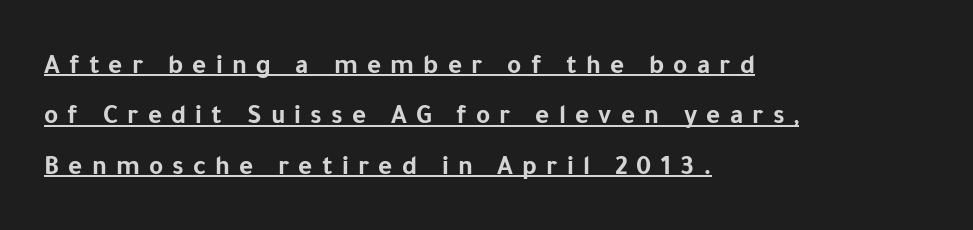
The image shows 27 px bold type, upright; set left-aligned, line spacing 1.87x, unusually wide letter spacing (+0.34 em), underlined.
